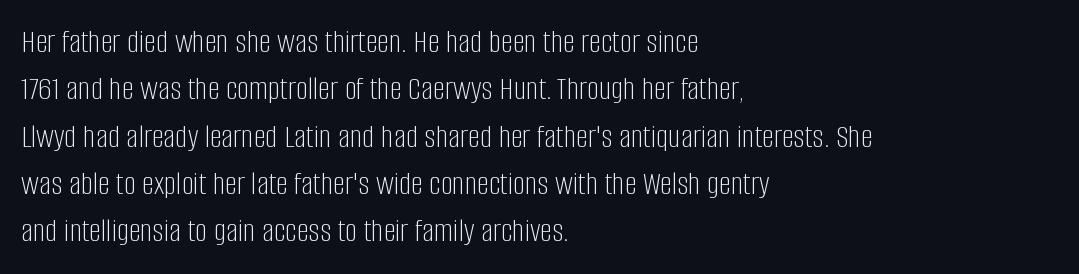
Q: Is the text bold? A: No.
Q: Is the text italic (slanted)? A: No, it is upright.
Q: Is the typeface a serif or a sans-serif typeface? A: Sans-serif.
Q: Is the text underlined? A: No.
Q: How is the paragraph aligned? A: Left-aligned.
Q: Is the spacing between letters normal or unusually wide? A: Normal.
Q: Is the spacing between lines tight, normal or loose? A: Normal.
Q: Width (condensed, normal, or wide)? A: Condensed.
Q: Stroke contrast? A: Low.
Q: x-height? A: Large.
Q: Monospaced? A: No.
